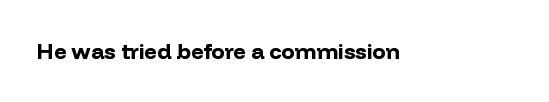
Short note: letters normally spaced. Words float on clear page, feet unadorned. The letters stand upright; this is a roman face. Heavy, bold letterforms.
